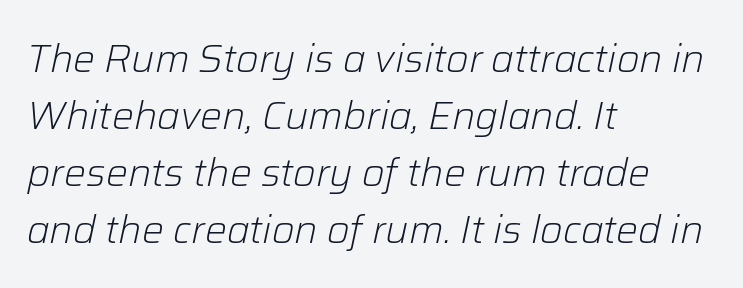
The image shows 39 px light type, italic (leaning right); set left-aligned, normal line spacing (1.46x), normal letter spacing, not underlined; low stroke contrast and a medium x-height.
